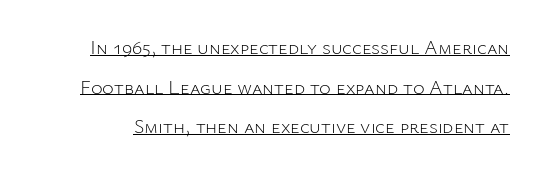
A light-to-regular cut is what we see here. Nobody touched the tracking dial on this one. Rows of type keep a wide berth in the vertical direction. The string is rendered with underlining switched on. If you drew a line through each stem, it would be perfectly vertical.
